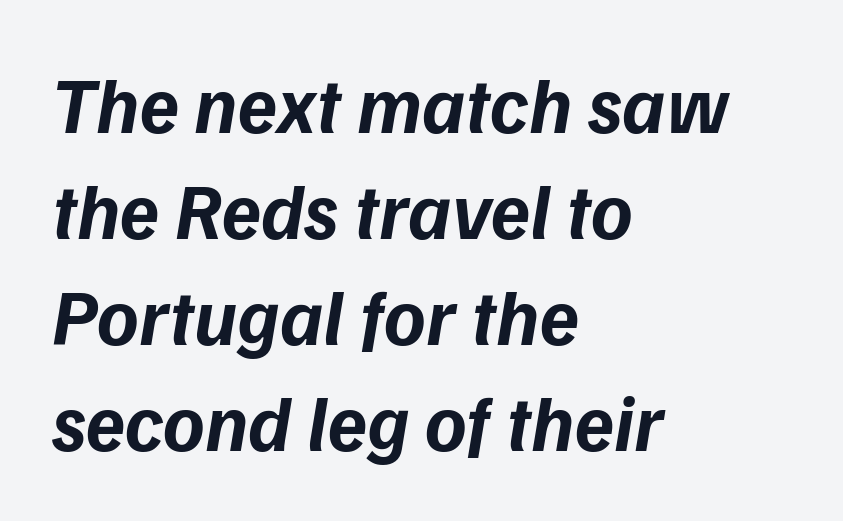
The passage shown stacks its lines at a standard gap. Is this a sans? Yes — the strokes have no serifs. This rendering uses left alignment, leaving the right contour irregular. The face used here is rendered with its standard letterfit. Weight check: bold — yes, fully.
